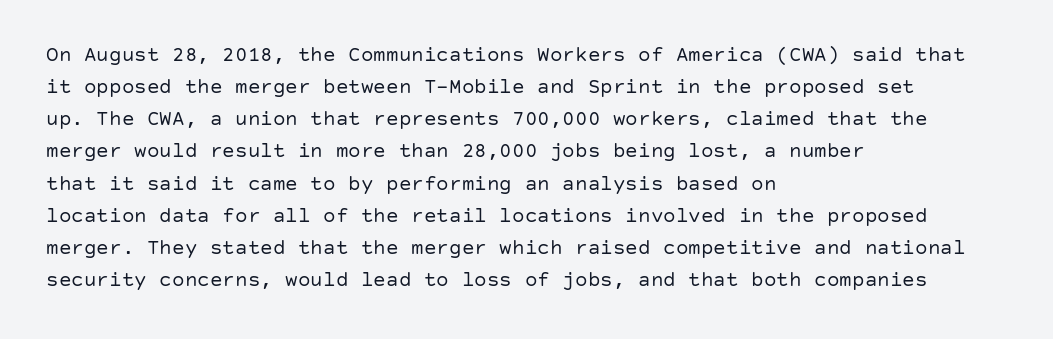
The image shows 21 px text type, upright; set left-aligned, normal line spacing (1.53x), normal letter spacing, not underlined.
